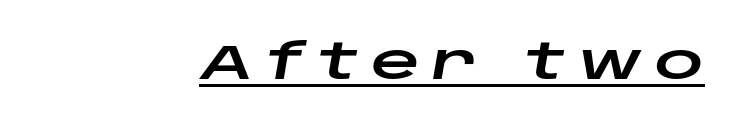
The image shows 48 px wide type, italic (leaning right); set unusually wide letter spacing (+0.27 em), underlined; low stroke contrast and a large x-height.
